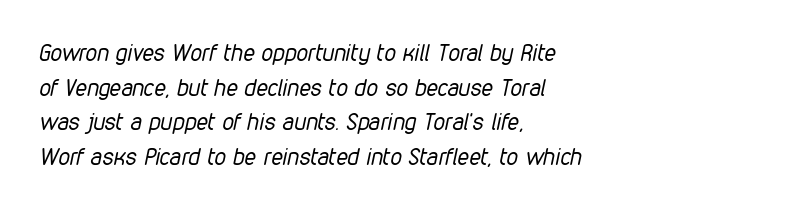
What stands out about the letter spacing? Nothing — it is the standard amount. The passage shown is not underscored anywhere. This sample keeps an unexceptional amount of space between lines. The text carries the slant typical of an italic or oblique font. Counters stay open thanks to moderate or lighter strokes. All the whitespace from short lines collects on the right.
